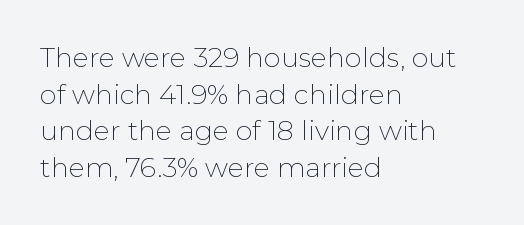
{"italic": "no", "bold": "no", "underline": "no", "align": "left", "line_spacing": "normal", "line_spacing_ratio": 1.36, "letter_spacing": "normal", "letter_spacing_em": 0.0, "glyph_px": 27}
